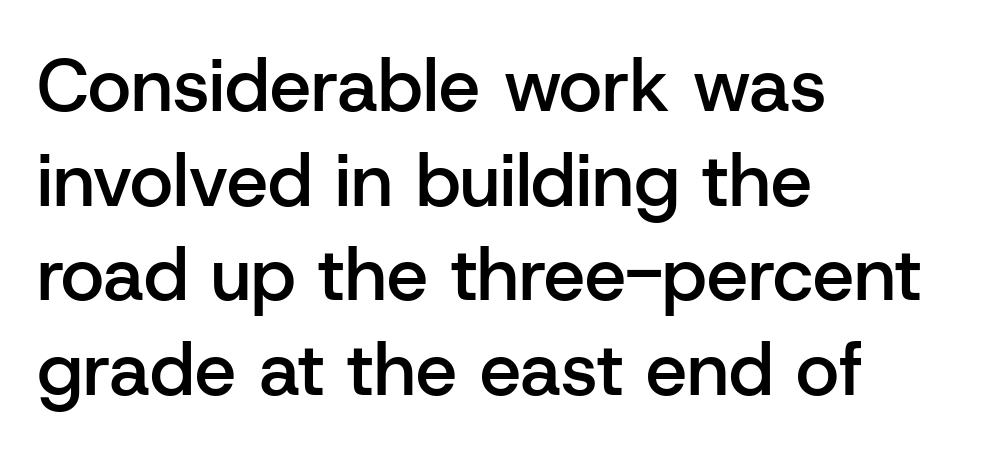
{"serif": "no", "italic": "no", "bold": "semi", "weight": "semibold", "width": "normal", "stroke_contrast": "low", "x_height": "medium", "monospaced": "no", "underline": "no", "align": "left", "line_spacing": "normal", "line_spacing_ratio": 1.28, "letter_spacing": "normal", "letter_spacing_em": 0.0, "glyph_px": 74}
